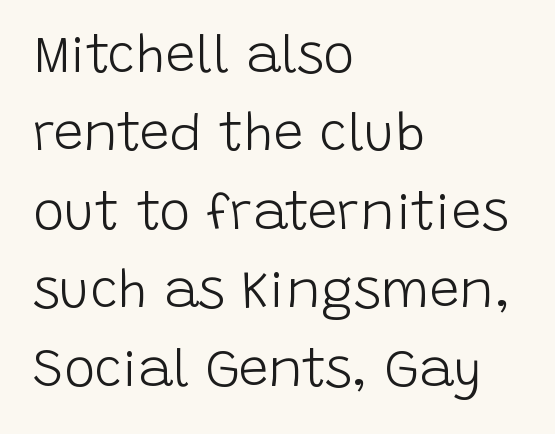
The passage shown is not underscored anywhere. Observe the ordinary spacing: letters are neighbours, not strangers. Horizontally, the lines are justified to the leading edge only. The axis of the letterforms is exactly vertical. These lines are rendered in a variable-pitch font.
